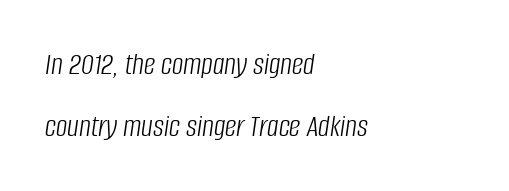
Q: Is the text bold? A: No.
Q: Is the text italic (slanted)? A: Yes, it leans right by about 8 degrees.
Q: Is the text underlined? A: No.
Q: How is the paragraph aligned? A: Left-aligned.
Q: Is the spacing between letters normal or unusually wide? A: Normal.
Q: Is the spacing between lines tight, normal or loose? A: Loose.
Q: Width (condensed, normal, or wide)? A: Condensed.
Q: Stroke contrast? A: Low.
Q: x-height? A: Large.
Q: Monospaced? A: No.
